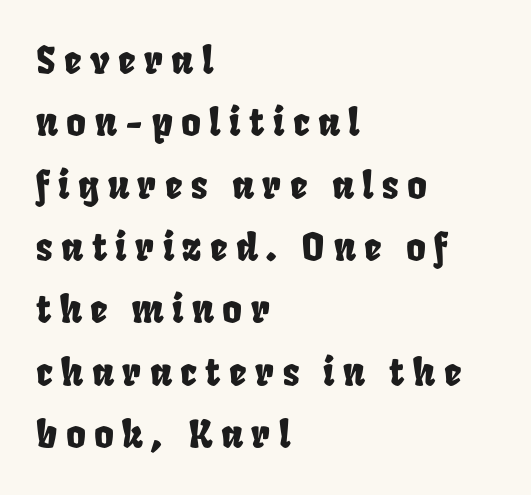
{"width": "condensed", "stroke_contrast": "low", "x_height": "large", "monospaced": "no", "underline": "no", "align": "left", "line_spacing": "normal", "line_spacing_ratio": 1.64, "letter_spacing": "wide", "letter_spacing_em": 0.22, "glyph_px": 38}
